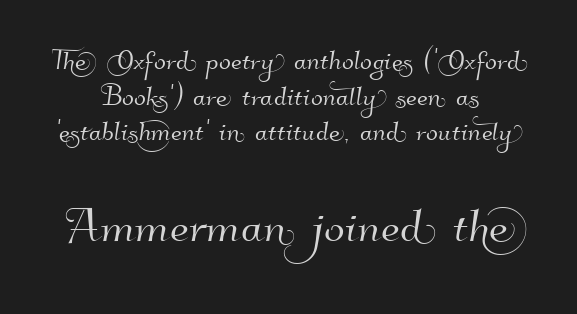
{"serif": "no", "width": "normal", "stroke_contrast": "high", "x_height": "small", "monospaced": "no", "underline": "no", "line_spacing": "tight", "line_spacing_ratio": 1.02, "letter_spacing": "normal", "letter_spacing_em": 0.0, "larger_block": "second", "size_ratio": 1.74, "glyph_px": 61}
